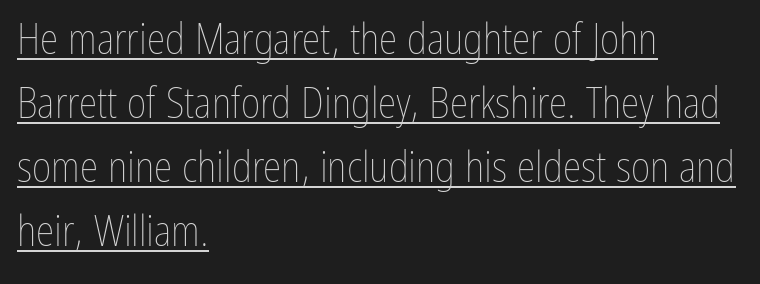
Q: Is the text bold? A: No.
Q: Is the text italic (slanted)? A: No, it is upright.
Q: Is the text underlined? A: Yes.
Q: How is the paragraph aligned? A: Left-aligned.
Q: Is the spacing between letters normal or unusually wide? A: Normal.
Q: Is the spacing between lines tight, normal or loose? A: Normal.
Q: Width (condensed, normal, or wide)? A: Condensed.
Q: Stroke contrast? A: Low.
Q: x-height? A: Medium.
Q: Monospaced? A: No.
